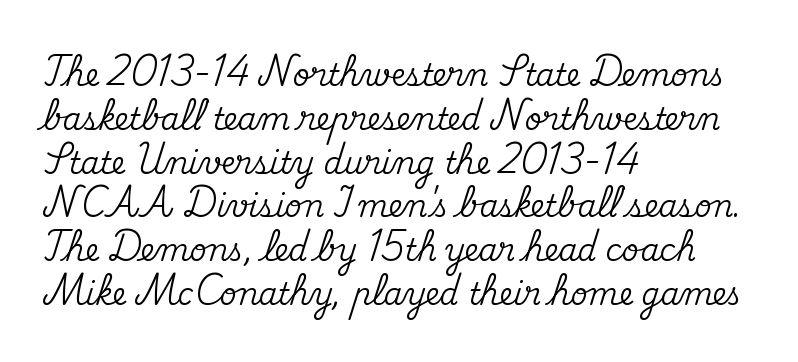
Q: Is the text italic (slanted)? A: Yes.
Q: Is the typeface a serif or a sans-serif typeface? A: Serif.
Q: Is the text underlined? A: No.
Q: How is the paragraph aligned? A: Left-aligned.
Q: Is the spacing between letters normal or unusually wide? A: Normal.
Q: Is the spacing between lines tight, normal or loose? A: Normal.
Q: Width (condensed, normal, or wide)? A: Normal.
Q: Stroke contrast? A: Medium.
Q: x-height? A: Small.
Q: Monospaced? A: No.
